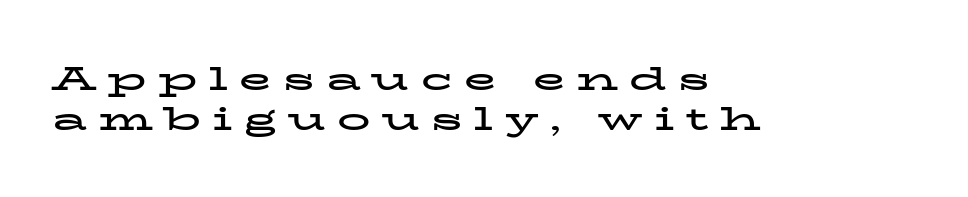
The glyphs are unaccompanied by any horizontal stroke below them. The face used here is rendered with a markedly widened letterfit. Here the designer chose a conventional face with non-uniform glyph widths. Note: serifs present on the glyphs. Italic: no, the glyphs are upright roman. In terms of weight, the rendering is a true, heavy bold.
